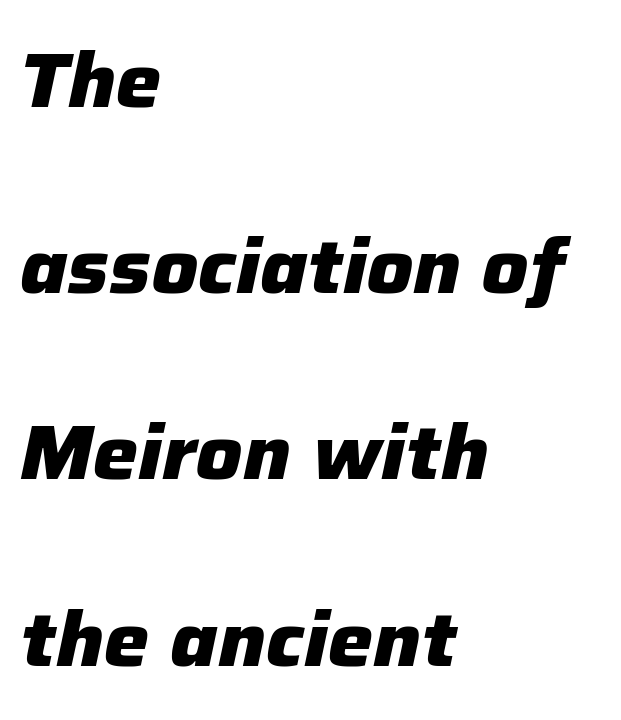
{"italic": "yes", "lean": "right", "slant_degrees": 12, "bold": "yes", "weight": "heavy", "width": "normal", "stroke_contrast": "low", "x_height": "medium", "monospaced": "no", "underline": "no", "align": "left", "line_spacing": "loose", "line_spacing_ratio": 2.45, "letter_spacing": "normal", "letter_spacing_em": 0.0, "glyph_px": 76}
